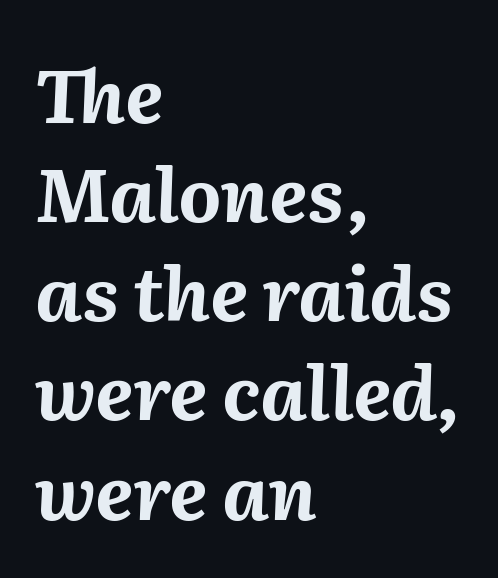
Q: Is the text bold? A: Yes.
Q: Is the text italic (slanted)? A: Yes, it leans right by about 2 degrees.
Q: Is the text underlined? A: No.
Q: How is the paragraph aligned? A: Left-aligned.
Q: Is the spacing between letters normal or unusually wide? A: Normal.
Q: Is the spacing between lines tight, normal or loose? A: Normal.
Q: Width (condensed, normal, or wide)? A: Normal.
Q: Stroke contrast? A: Medium.
Q: x-height? A: Medium.
Q: Monospaced? A: No.
